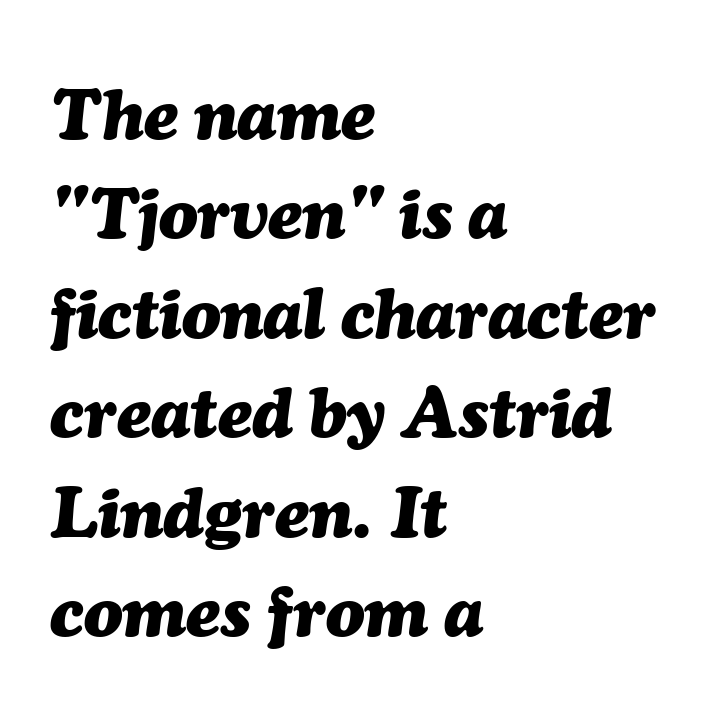
Q: Is the text bold? A: Yes.
Q: Is the text italic (slanted)? A: Yes, it leans right by about 7 degrees.
Q: Is the text underlined? A: No.
Q: How is the paragraph aligned? A: Left-aligned.
Q: Is the spacing between letters normal or unusually wide? A: Normal.
Q: Is the spacing between lines tight, normal or loose? A: Normal.
Q: Width (condensed, normal, or wide)? A: Normal.
Q: Stroke contrast? A: Medium.
Q: x-height? A: Medium.
Q: Monospaced? A: No.
